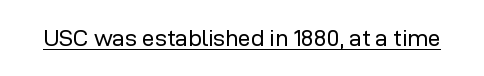
The image shows 23 px text type, upright; set normal letter spacing, underlined.
